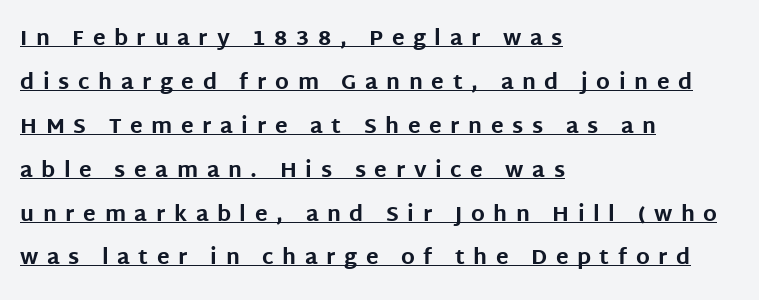
You can see a thin bar hugging the bottom of the glyphs. The rendering anchors every line to the left-hand side. The gaps between neighbouring characters are conspicuously large. These lines stand farther apart than default settings would place them. Pretty heavy lettering here — definitely bold.
